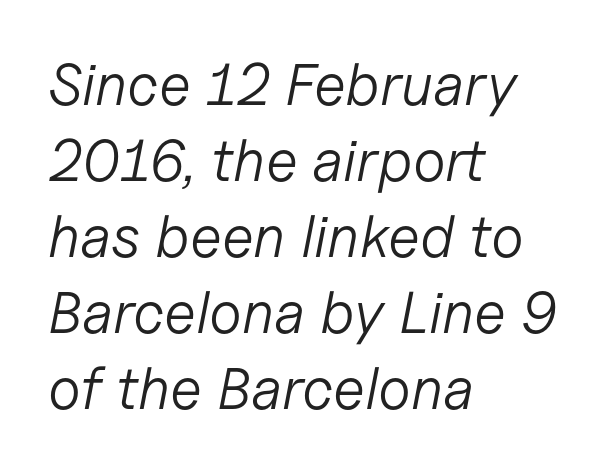
{"italic": "yes", "lean": "right", "slant_degrees": 11, "bold": "no", "weight": "light", "width": "normal", "stroke_contrast": "low", "x_height": "medium", "monospaced": "no", "underline": "no", "align": "left", "line_spacing": "normal", "line_spacing_ratio": 1.29, "letter_spacing": "normal", "letter_spacing_em": 0.0, "glyph_px": 59}
